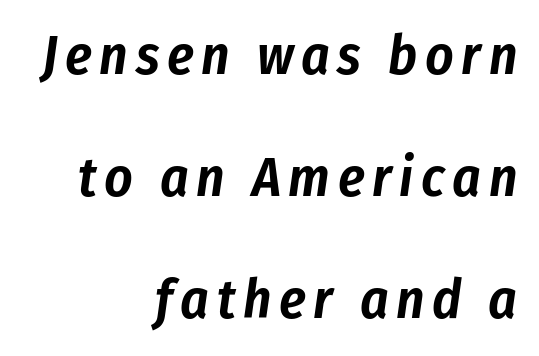
Q: Is the text italic (slanted)? A: Yes, it leans right by about 8 degrees.
Q: Is the text underlined? A: No.
Q: How is the paragraph aligned? A: Right-aligned.
Q: Is the spacing between lines tight, normal or loose? A: Loose.
Q: Width (condensed, normal, or wide)? A: Condensed.
Q: Stroke contrast? A: Low.
Q: x-height? A: Medium.
Q: Monospaced? A: No.
